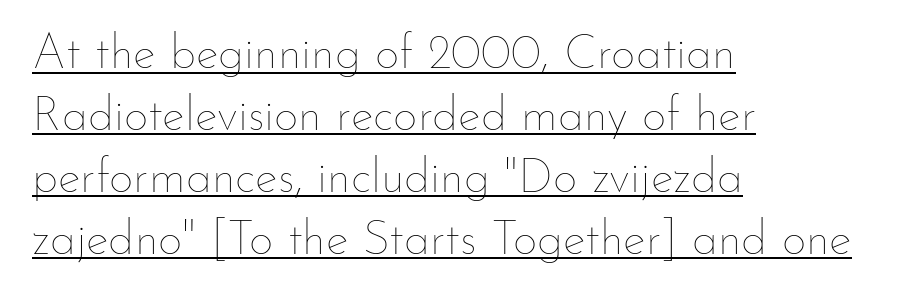
The image shows 48 px thin type, upright; set left-aligned, normal line spacing (1.29x), normal letter spacing, underlined; low stroke contrast and a small x-height.
